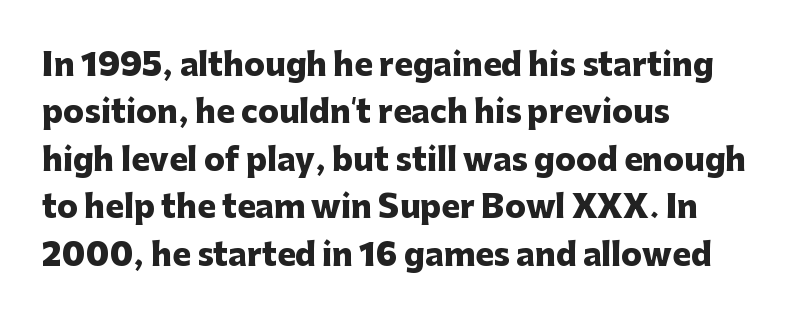
The image shows 31 px heavy sans-serif type, upright; set left-aligned, normal line spacing (1.53x), normal letter spacing, not underlined; low stroke contrast and a medium x-height.
